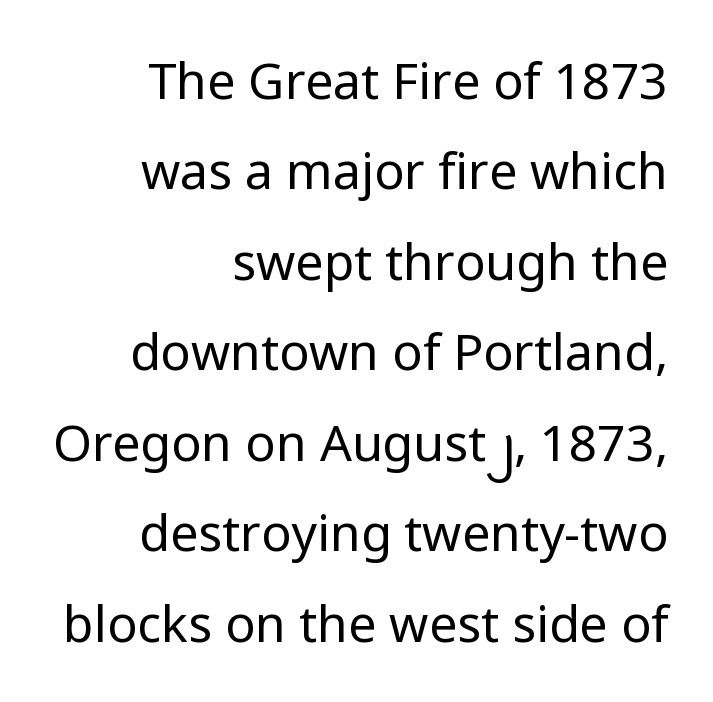
Weight class: somewhere from thin through regular. One-word summary of the alignment: right. The line texture is even and compact thanks to regular tracking. Nobody drew a line under any word here.
